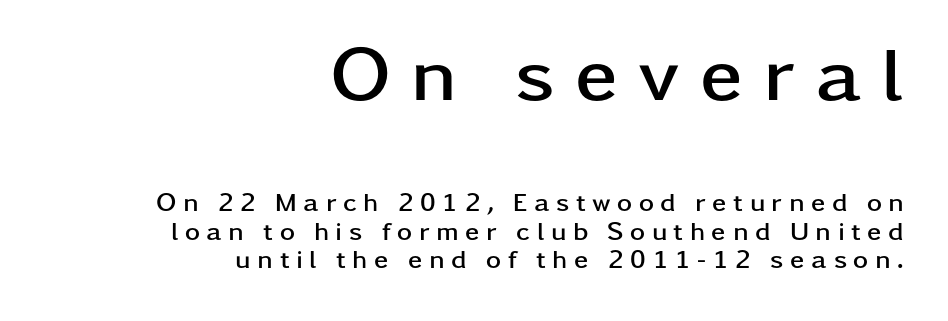
The block of text is dense from top to bottom, with scant space between rows. This rendering uses right alignment, leaving the left contour irregular. The lettering holds an erect, upright posture throughout. The foot of each line stays bare and open.
